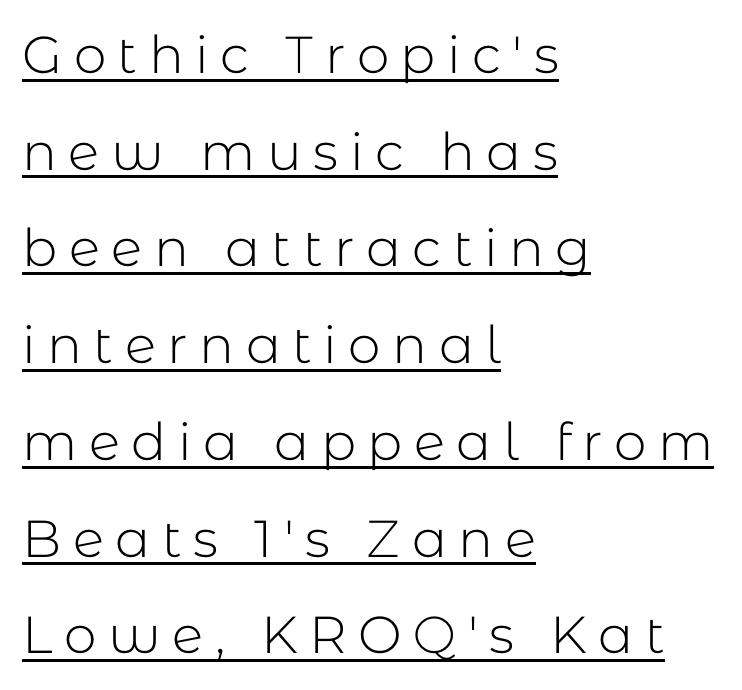
The image shows 52 px light sans-serif type, upright; set left-aligned, line spacing 1.86x, unusually wide letter spacing (+0.22 em), underlined; low stroke contrast and a medium x-height.
